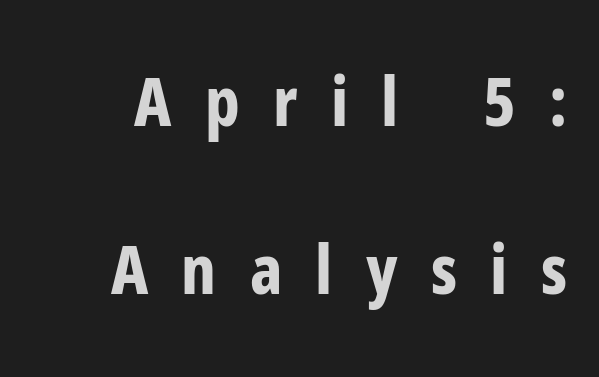
No feet cap the strokes, marking this as sans-serif type. A roman cut, with each character standing at attention. Varying glyph widths throughout — classic text-font behaviour. Display-style spreading of the glyphs; the letterfit is very open. Has an underline been added? It has not. Line spacing here is loose.
